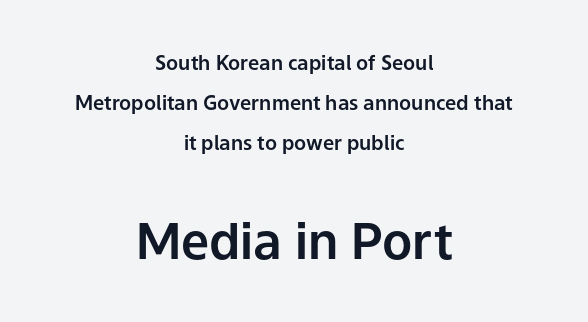
Q: Is the text italic (slanted)? A: No, it is upright.
Q: Is the typeface a serif or a sans-serif typeface? A: Sans-serif.
Q: Is the text underlined? A: No.
Q: How is the paragraph aligned? A: Centered.
Q: Is the spacing between letters normal or unusually wide? A: Normal.
Q: Is the spacing between lines tight, normal or loose? A: Loose.
Q: Which block of text is set in a larger size, the first (top) or the second (bottom)? A: The second (bottom) one.
Q: Width (condensed, normal, or wide)? A: Normal.
Q: Stroke contrast? A: Low.
Q: x-height? A: Medium.
Q: Monospaced? A: No.
